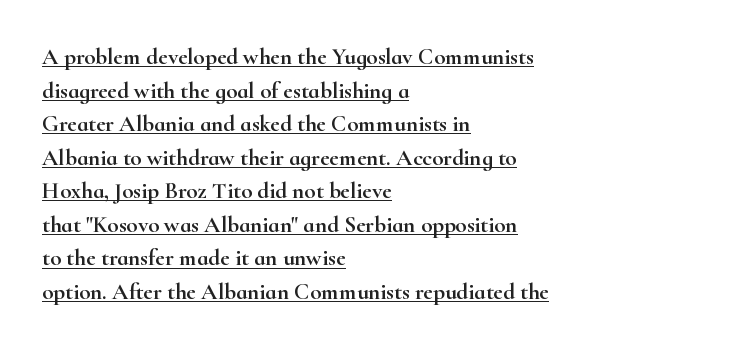
Q: Is the text italic (slanted)? A: No, it is upright.
Q: Is the text underlined? A: Yes.
Q: How is the paragraph aligned? A: Left-aligned.
Q: Is the spacing between letters normal or unusually wide? A: Normal.
Q: Is the spacing between lines tight, normal or loose? A: Normal.
